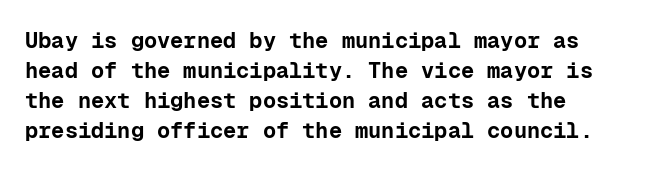
You can tell it's not italic because the verticals are truly vertical. Glyph-to-glyph distance matches everyday printed text. The letters are bold, with thick, heavy strokes. Unmarked baselines from the first word to the last.
